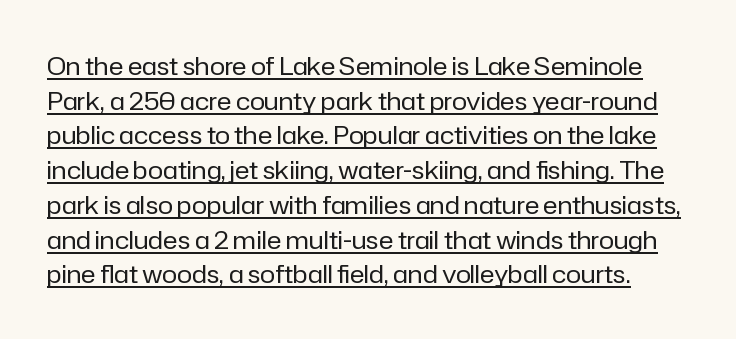
Characters remain perfectly vertical along every line. Nothing unusual about the tracking: characters are spaced as the font intends. Notice how a bar underscores the lettering throughout. A normal amount of white space separates one row of letters from the next. Stroke mass is kept to a normal reading level or below.
